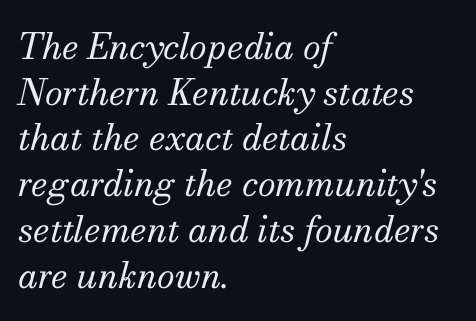
{"serif": "yes", "italic": "yes", "lean": "right", "slant_degrees": 13, "bold": "no", "weight": "regular", "width": "normal", "stroke_contrast": "medium", "x_height": "small", "monospaced": "no", "underline": "no", "align": "left", "line_spacing": "normal", "line_spacing_ratio": 1.27, "letter_spacing": "normal", "letter_spacing_em": 0.0, "glyph_px": 36}
